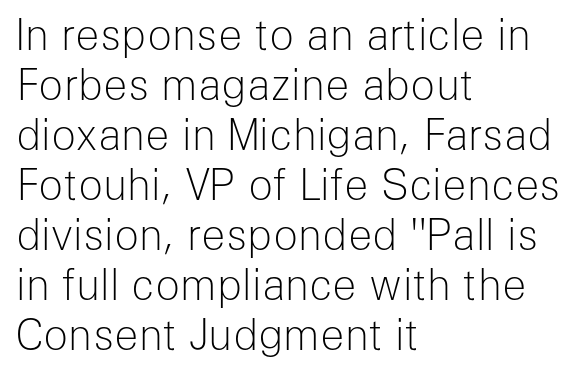
On a weight scale, this lands at 450 or below. A typesetter would call this proportional, since set widths differ per character. The letters stand straight up with perfectly vertical stems. Nothing unusual about the tracking: characters are spaced as the font intends. This rendering employs a face without finishing strokes, i.e., a sans-serif.
